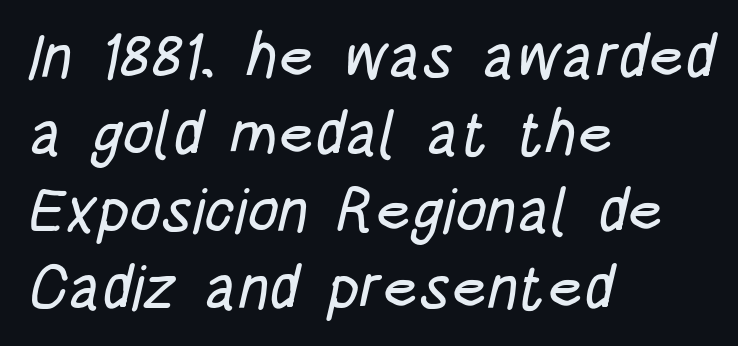
Where is the straight margin? On the left. The zone under the glyphs is completely vacant. Look at the tracking — it's just the regular setting, nothing added. These lines are composed in type without serifs.
